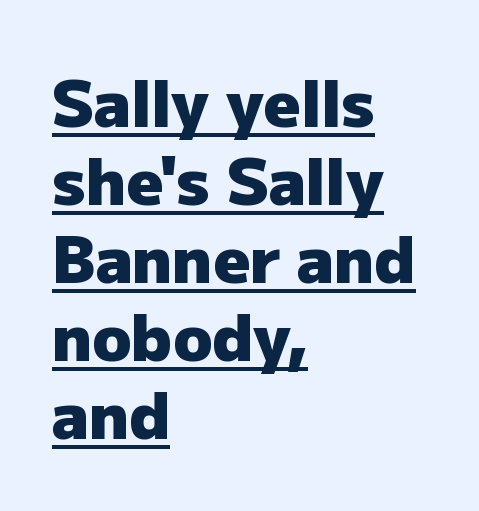
Q: Is the text bold? A: Yes.
Q: Is the text italic (slanted)? A: No, it is upright.
Q: Is the typeface a serif or a sans-serif typeface? A: Sans-serif.
Q: Is the text underlined? A: Yes.
Q: How is the paragraph aligned? A: Left-aligned.
Q: Is the spacing between letters normal or unusually wide? A: Normal.
Q: Width (condensed, normal, or wide)? A: Normal.
Q: Stroke contrast? A: Low.
Q: x-height? A: Medium.
Q: Monospaced? A: No.
